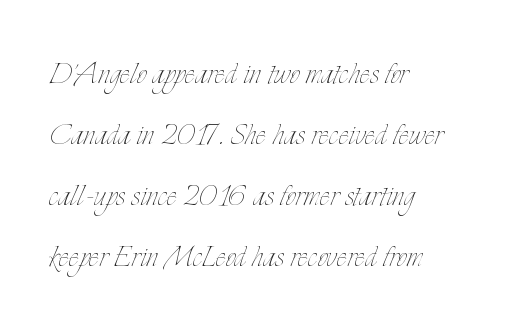
Q: Is the text bold? A: No.
Q: Is the text italic (slanted)? A: Yes.
Q: Is the text underlined? A: No.
Q: How is the paragraph aligned? A: Left-aligned.
Q: Is the spacing between letters normal or unusually wide? A: Normal.
Q: Is the spacing between lines tight, normal or loose? A: Normal.
Q: Width (condensed, normal, or wide)? A: Condensed.
Q: Stroke contrast? A: Low.
Q: x-height? A: Small.
Q: Monospaced? A: No.
